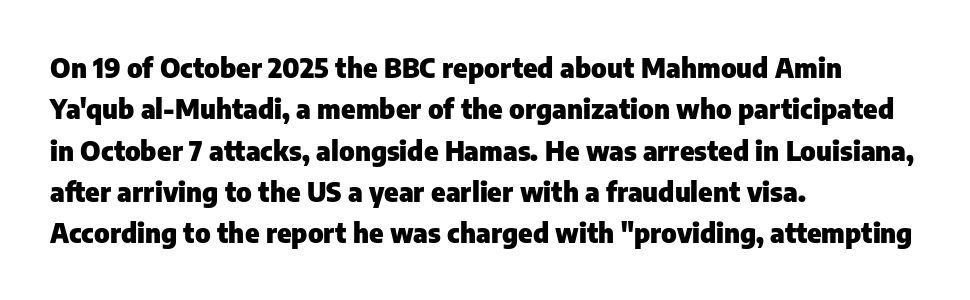
{"italic": "no", "bold": "yes", "underline": "no", "align": "left", "line_spacing": "normal", "line_spacing_ratio": 1.53, "letter_spacing": "normal", "letter_spacing_em": 0.0, "glyph_px": 27}
